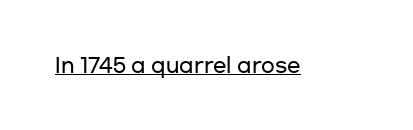
The image shows 20 px text type, upright; set normal letter spacing, underlined.
